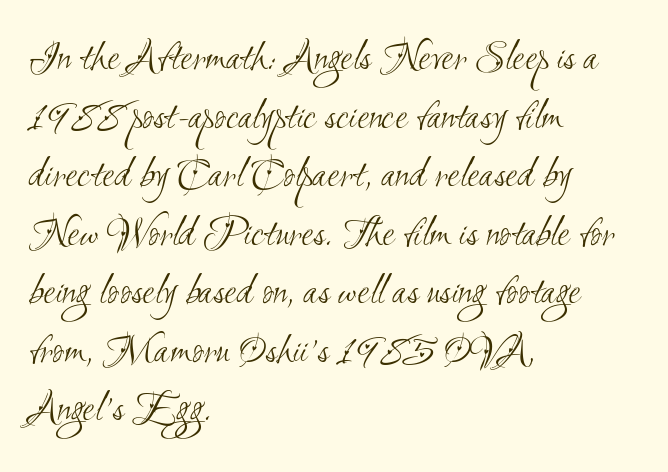
{"serif": "no", "bold": "no", "weight": "light", "width": "condensed", "stroke_contrast": "medium", "x_height": "small", "monospaced": "no", "underline": "no", "align": "left", "line_spacing": "normal", "line_spacing_ratio": 1.33, "letter_spacing": "normal", "letter_spacing_em": 0.0, "glyph_px": 44}
